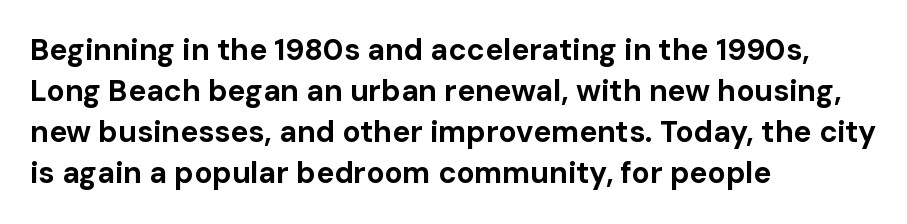
The image shows 30 px bold sans-serif type, upright; set left-aligned, normal line spacing (1.37x), normal letter spacing, not underlined; low stroke contrast and a medium x-height.
